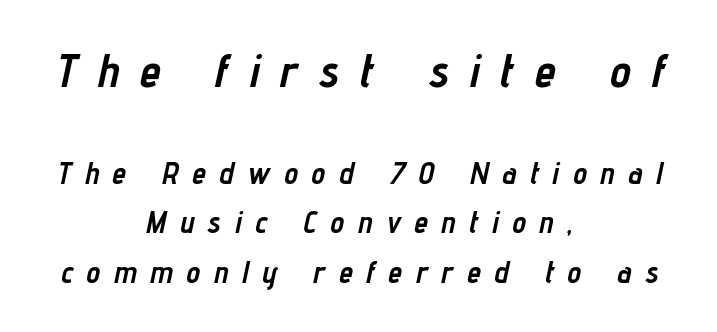
Characters are canted at an angle relative to the baseline's perpendicular. Large over small — that's the arrangement of the two blocks here. The space directly below the letters is spotless. The text block is weighted toward neither margin, spreading evenly from the middle. Tracking here is generous; glyphs stand well apart from one another. Line spacing here is normal.
